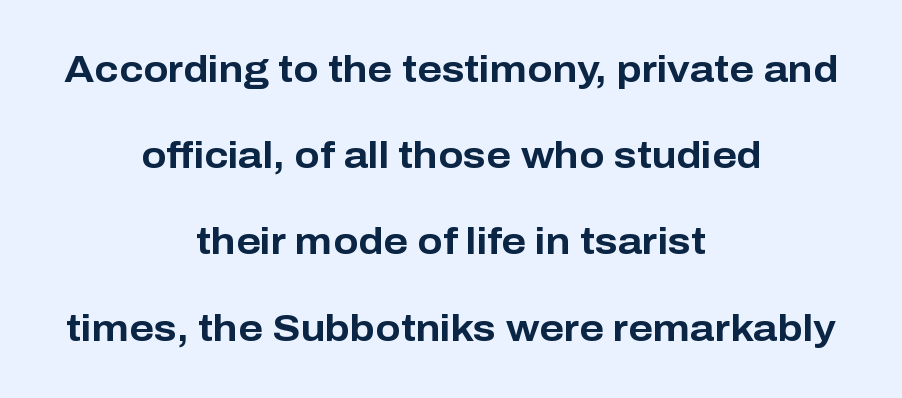
The image shows 37 px bold sans-serif type, upright; set centered, loose line spacing (2.33x), normal letter spacing, not underlined; low stroke contrast and a medium x-height.
